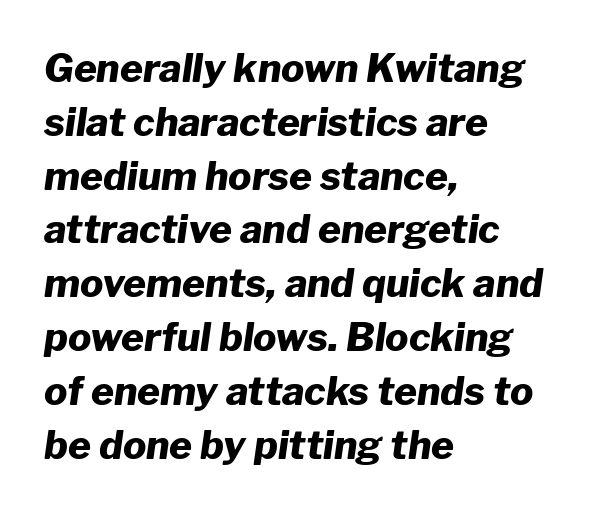
{"italic": "yes", "lean": "right", "slant_degrees": 8, "bold": "yes", "weight": "heavy", "width": "normal", "stroke_contrast": "low", "x_height": "medium", "monospaced": "no", "underline": "no", "align": "left", "line_spacing": "normal", "line_spacing_ratio": 1.38, "letter_spacing": "normal", "letter_spacing_em": 0.0, "glyph_px": 39}
